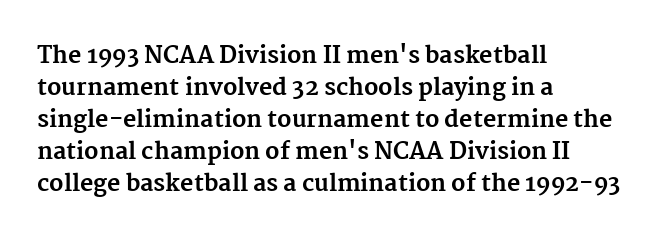
Compared with typical paragraphs, the rows here are spaced about the same. In terms of posture, this sample is upright. You'd pick this weight for a headline — it's a proper bold. Typeset ragged right — the left edge is the straight one.
